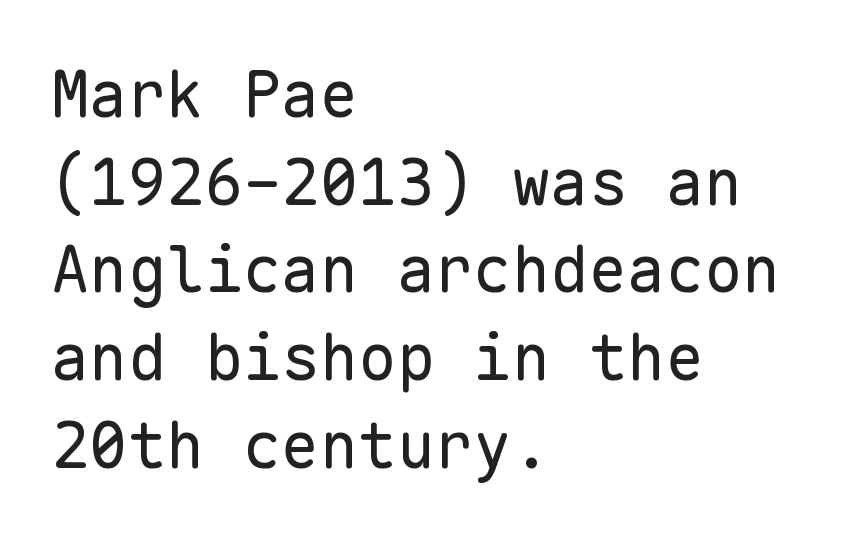
The image shows 64 px regular-weight sans-serif type, upright, monospaced; set left-aligned, normal line spacing (1.37x), normal letter spacing, not underlined; low stroke contrast and a medium x-height.
